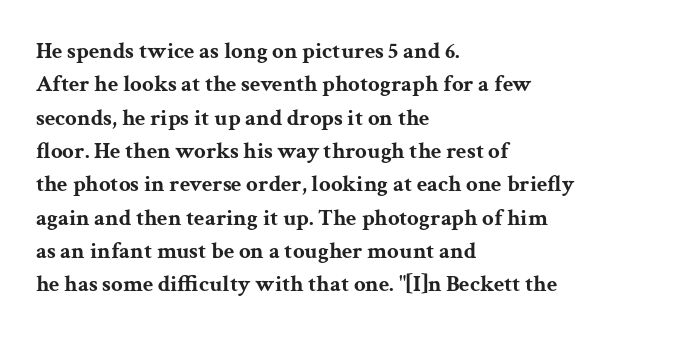
{"italic": "no", "bold": "yes", "underline": "no", "align": "left", "line_spacing": "normal", "line_spacing_ratio": 1.45, "letter_spacing": "normal", "letter_spacing_em": 0.0, "glyph_px": 23}
